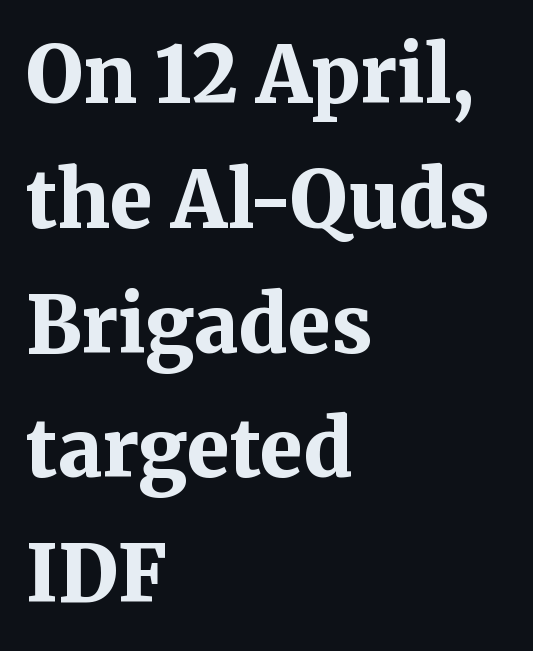
The image shows 78 px bold serif type, upright; set left-aligned, normal line spacing (1.6x), normal letter spacing, not underlined; medium stroke contrast and a medium x-height.
